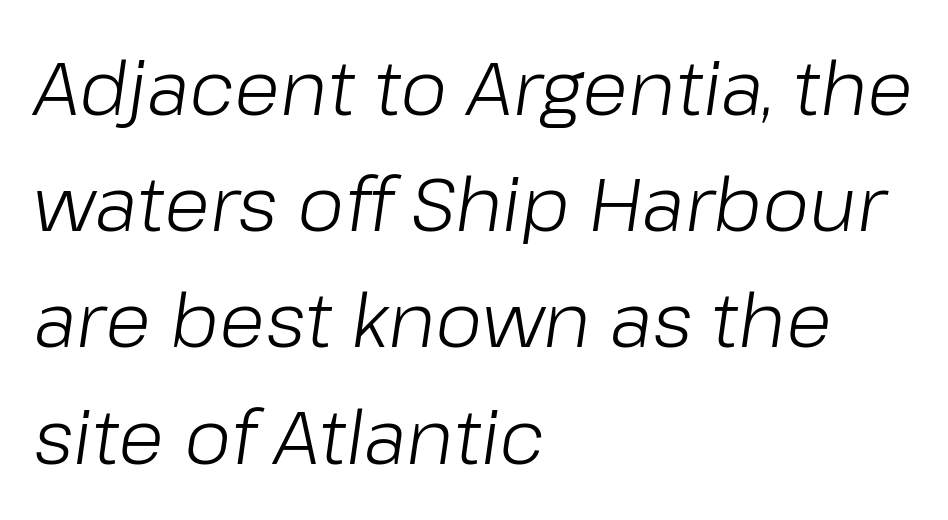
These lines stack with their left ends in a neat column. No extra tracking has been applied to these lines. Is this a fixed-width face? No — the glyphs have proportional, varying widths. Each new line begins a customary step beneath the previous one.
